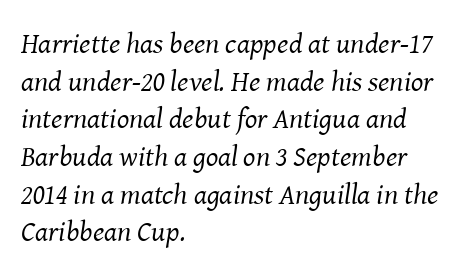
This rendering leaves character spacing at its baseline value. Looking at the ascenders, they clearly lean. Reading down the column, the eye jumps a familiar distance to each next line. The gap between lines stays unmarked. Note the varied advance widths — an 'i' is clearly narrower than an 'm'. Short and long lines alike share a common starting point at left.
